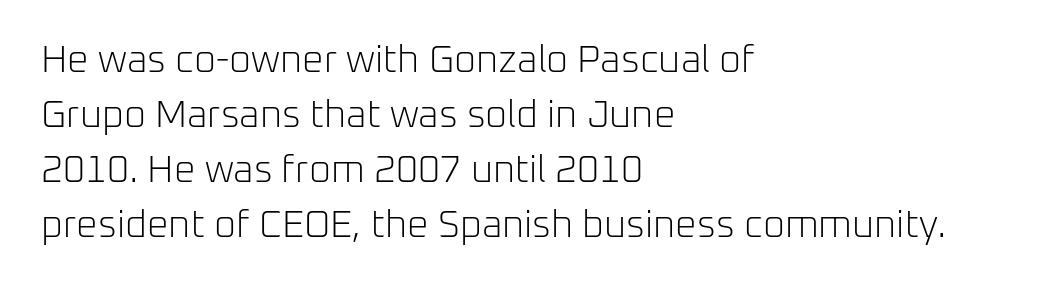
The image shows 38 px light sans-serif type, upright; set left-aligned, normal line spacing (1.45x), normal letter spacing, not underlined; low stroke contrast and a medium x-height.
